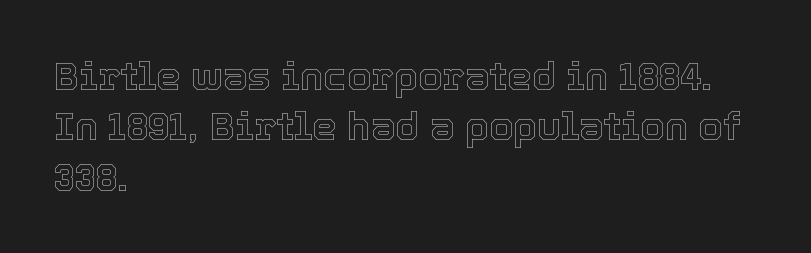
{"italic": "no", "width": "normal", "x_height": "medium", "monospaced": "no", "underline": "no", "align": "left", "line_spacing": "normal", "line_spacing_ratio": 1.29, "letter_spacing": "normal", "letter_spacing_em": 0.0, "glyph_px": 39}
